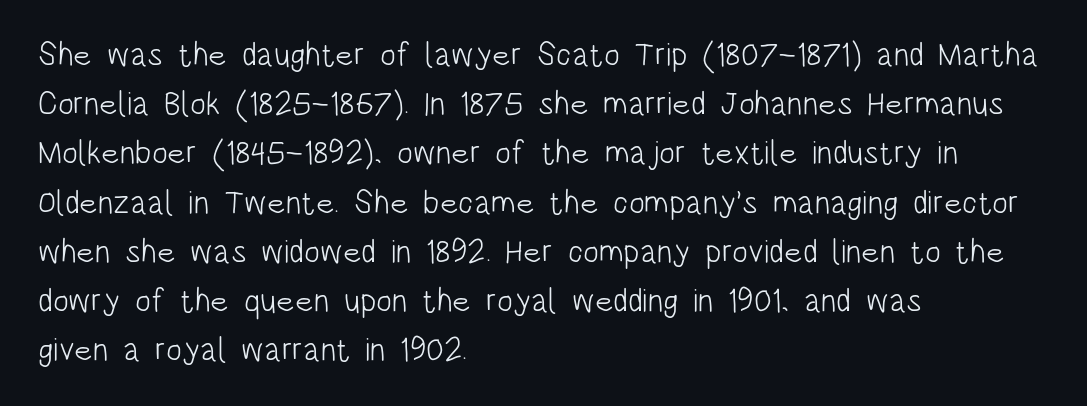
Q: Is the text bold? A: No.
Q: Is the text italic (slanted)? A: No, it is upright.
Q: Is the typeface a serif or a sans-serif typeface? A: Sans-serif.
Q: Is the text underlined? A: No.
Q: How is the paragraph aligned? A: Left-aligned.
Q: Is the spacing between letters normal or unusually wide? A: Normal.
Q: Is the spacing between lines tight, normal or loose? A: Normal.
Q: Width (condensed, normal, or wide)? A: Condensed.
Q: Stroke contrast? A: Low.
Q: x-height? A: Large.
Q: Monospaced? A: No.
